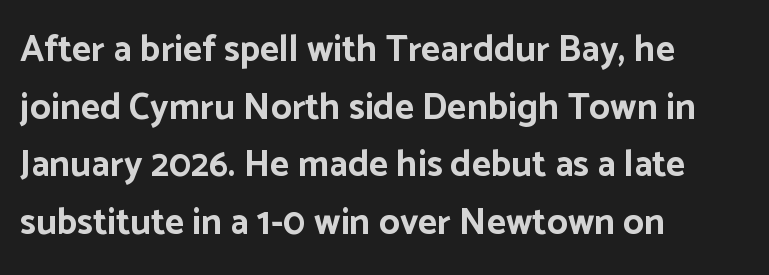
{"serif": "no", "italic": "no", "bold": "yes", "weight": "bold", "width": "normal", "stroke_contrast": "low", "x_height": "medium", "monospaced": "no", "underline": "no", "align": "left", "line_spacing": "normal", "line_spacing_ratio": 1.56, "letter_spacing": "normal", "letter_spacing_em": 0.0, "glyph_px": 37}
